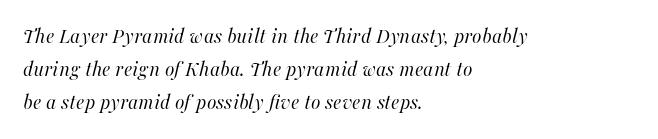
Does the copy run flush right? No — it runs flush left. Letters have the restrained weight of plain body copy at most. A normal amount of white space separates one row of letters from the next. There is no visible air inserted between adjacent glyphs. Bare-footed words on every line. The passage shown leans; its letterforms are oblique.
